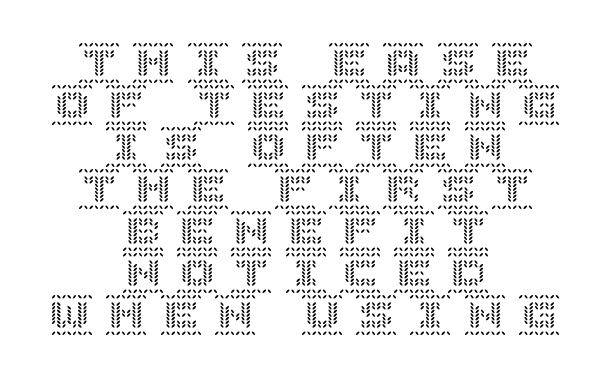
{"italic": "no", "width": "normal", "x_height": "large", "underline": "no", "align": "center", "line_spacing": "tight", "line_spacing_ratio": 1.0, "letter_spacing": "wide", "letter_spacing_em": 0.29, "glyph_px": 42}
